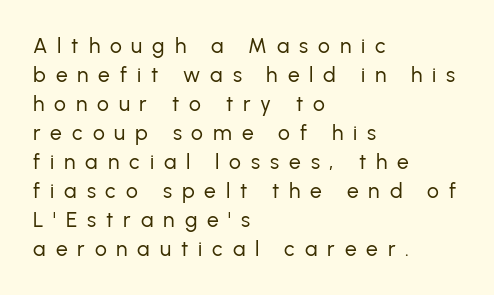
The image shows 21 px text type, upright; set left-aligned, normal line spacing (1.38x), unusually wide letter spacing (+0.47 em), not underlined.
